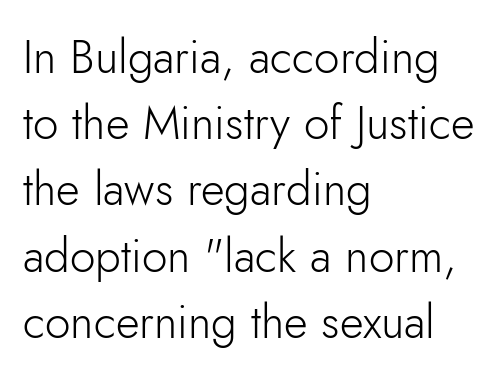
The image shows 46 px light sans-serif type, upright; set left-aligned, normal line spacing (1.44x), normal letter spacing, not underlined; low stroke contrast and a small x-height.
